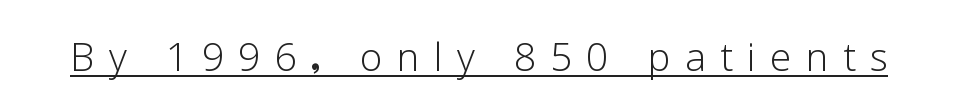
The font family rendered here belongs to the sans-serif group. Each word looks stretched out because of the extra space between its letters. Character widths vary here, with narrow letters taking less room than wide ones. These lines were composed using upright roman letters. The face looks like a standard text weight, possibly lighter. Each line of the rendering has a horizontal stroke beneath the glyphs.
